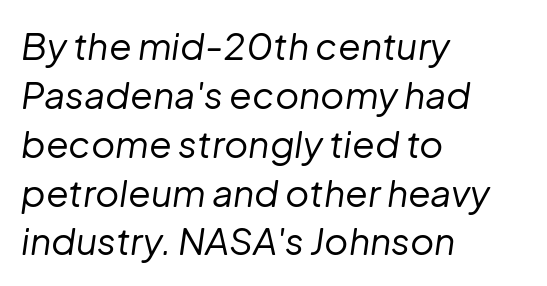
The strokes are not fattened; the text isn't bold. Caption: standard tracking, unaltered. The passage is arranged the way most books set body copy — flush left. Normally led — the rows are evenly, conventionally spaced. The letters advance in unequal steps, a hallmark of proportional type.
